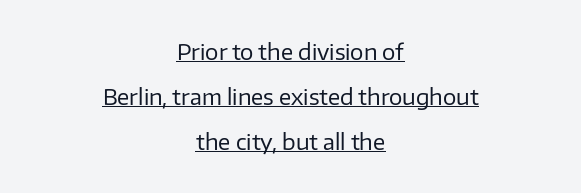
The image shows 21 px text type, upright; set centered, loose line spacing (2.14x), normal letter spacing, underlined.
